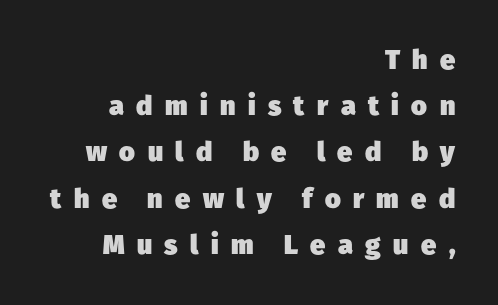
The compositor pushed each line to the right boundary. Honestly, the letter spacing is so wide it's the main thing you notice. Check the space under the baseline: it is left empty. You'd pick this weight for a headline — it's a proper bold.
